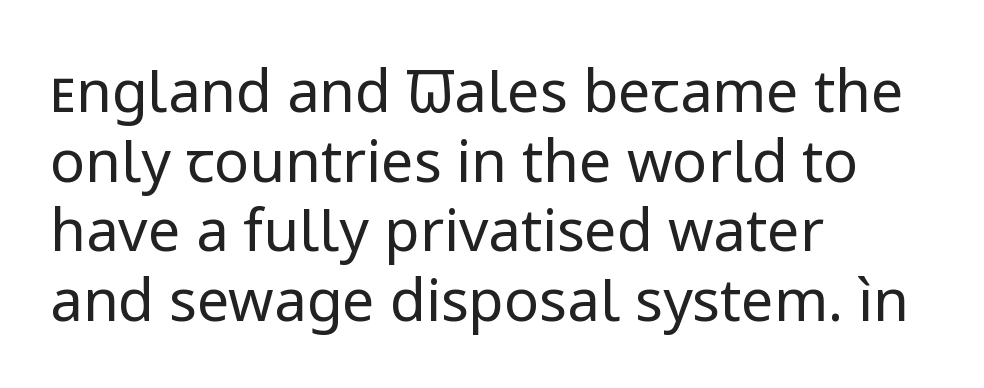
{"serif": "no", "italic": "no", "bold": "no", "weight": "regular", "width": "normal", "stroke_contrast": "low", "x_height": "medium", "monospaced": "no", "underline": "no", "align": "left", "line_spacing_ratio": 1.2, "letter_spacing": "normal", "letter_spacing_em": 0.0, "glyph_px": 58}
